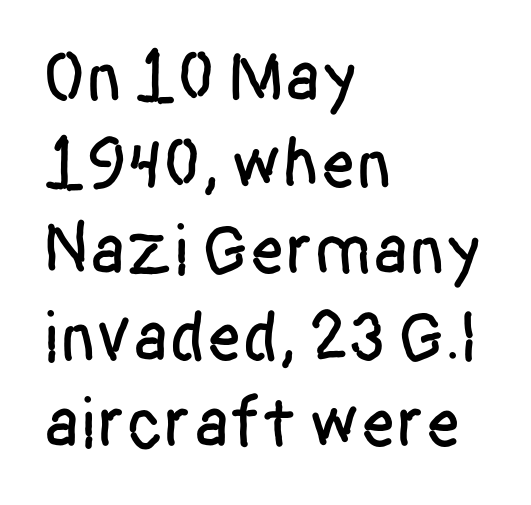
Every stem runs plumb, perpendicular to the baseline. Anything drawn beneath the words? Only blank space. One-word summary of the alignment: left. The rendering keeps characters at their native spacing. In terms of letterform style, serifs are entirely absent.
